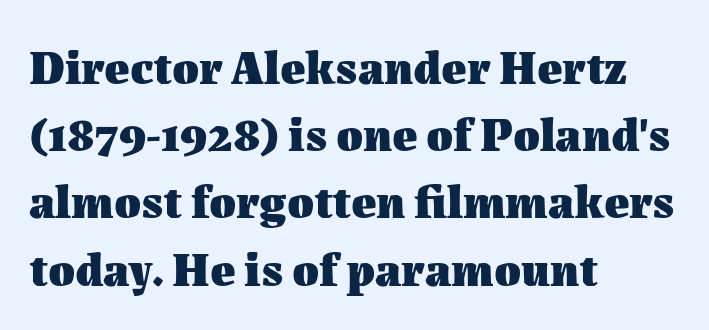
The image shows 48 px heavy type, upright; set left-aligned, normal line spacing (1.4x), normal letter spacing, not underlined; medium stroke contrast and a medium x-height.
